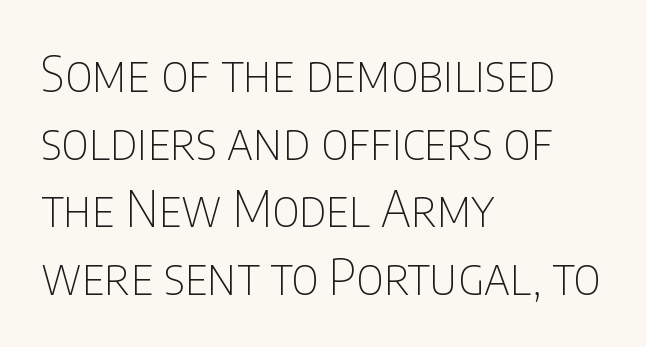
Characters follow at the spacing the type designer built in. Looks like regular typesetting: each glyph gets only the width it needs. The characters display no serif detailing; their extremities are plain. The text block is weighted toward the left margin, trailing off unevenly rightward. The rows are spaced the way most documents space them.
